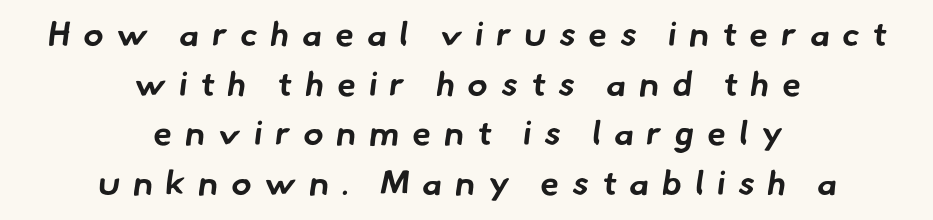
The face used here is proportionally spaced, like ordinary book or web type. Weight check: bold — yes, fully. Tracking here is generous; glyphs stand well apart from one another. Anything drawn beneath the words? Only blank space. Grotesque or geometric, the face here clearly has no serifs. Short and long lines alike share a common midpoint.
